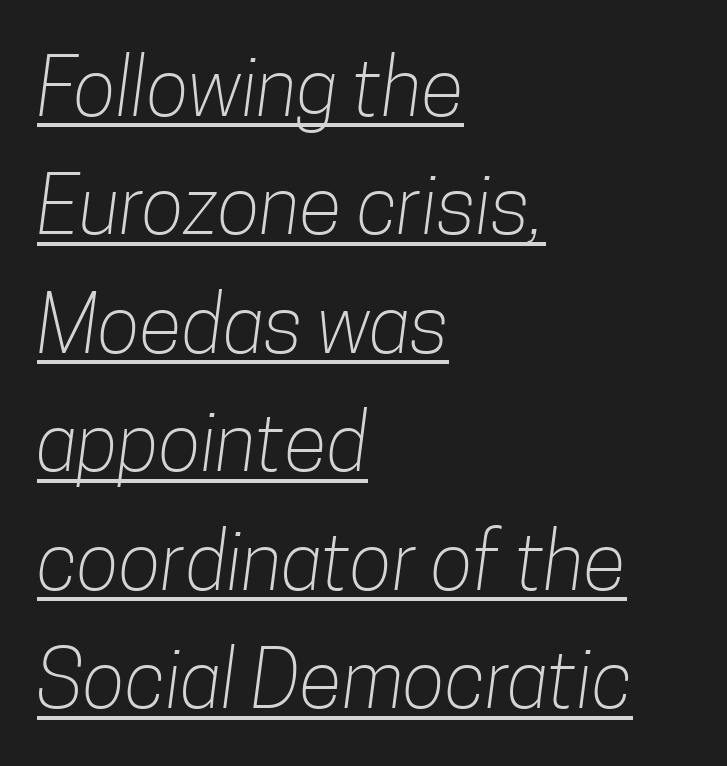
Character widths vary here, with narrow letters taking less room than wide ones. Whoever set this chose a conventional vertical rhythm. What stands out about the letter spacing? Nothing — it is the standard amount. The characters display no serif detailing; their extremities are plain.
